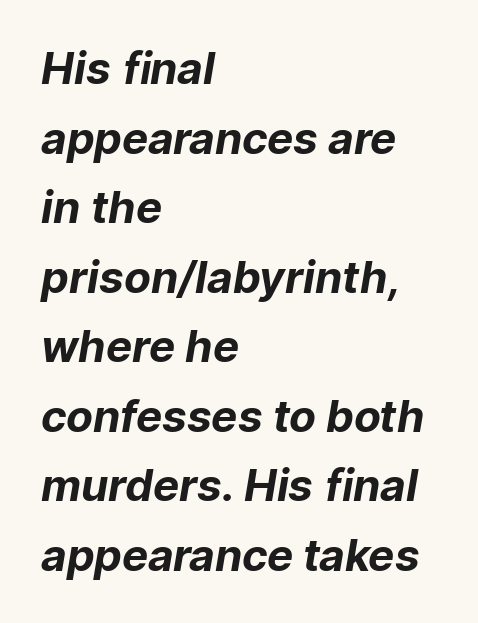
Evenly set lines give the paragraph a standard silhouette. Does extra space separate the letters? No, they use regular spacing. How heavy is the stroke? Heavy — this is a bold. Just letters on the line, the space beneath them empty.
